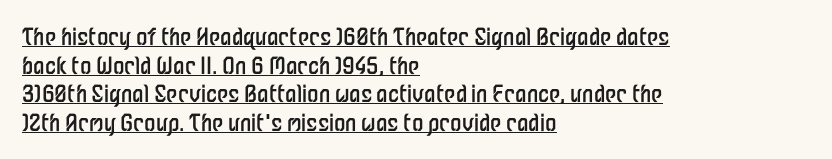
Q: Is the text bold? A: No.
Q: Is the text italic (slanted)? A: No, it is upright.
Q: Is the text underlined? A: Yes.
Q: How is the paragraph aligned? A: Left-aligned.
Q: Is the spacing between letters normal or unusually wide? A: Normal.
